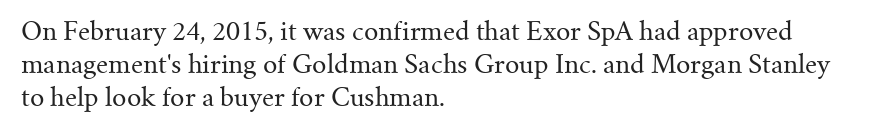
{"italic": "no", "bold": "no", "underline": "no", "align": "left", "line_spacing": "normal", "line_spacing_ratio": 1.33, "letter_spacing": "normal", "letter_spacing_em": 0.0, "glyph_px": 25}
